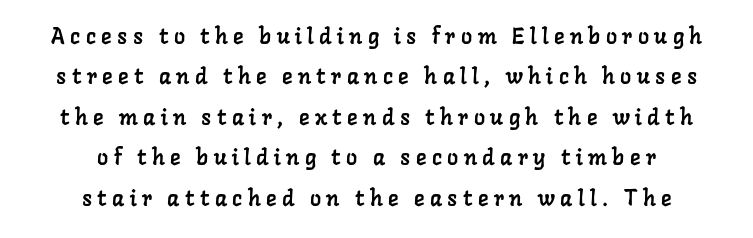
The image shows 22 px text type; set centered, line spacing 1.84x, unusually wide letter spacing (+0.25 em), not underlined.
